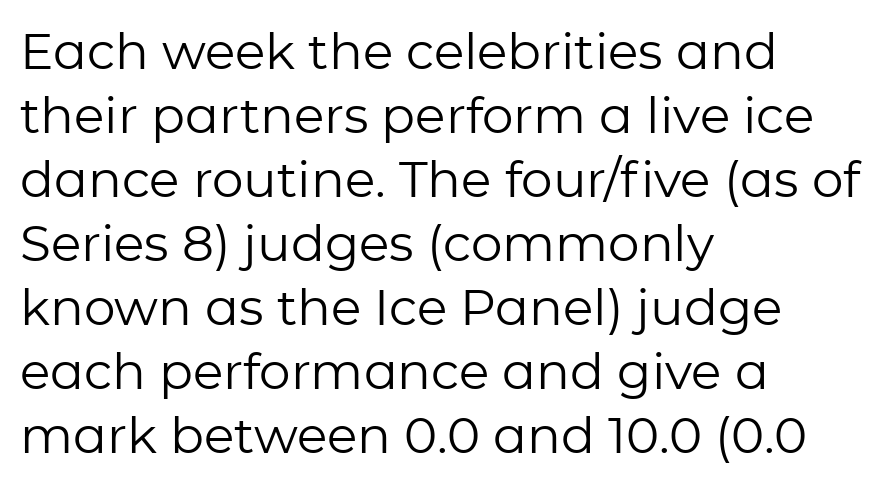
The image shows 50 px regular-weight sans-serif type, upright; set left-aligned, normal line spacing (1.28x), normal letter spacing, not underlined; low stroke contrast and a medium x-height.
